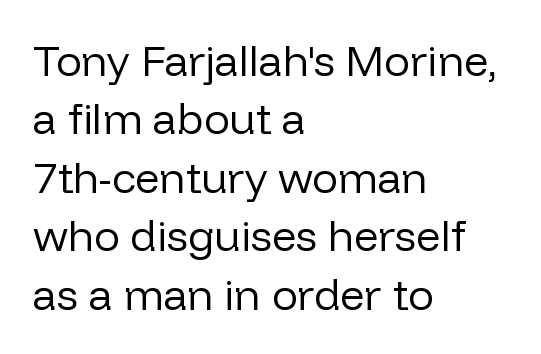
The image shows 43 px regular-weight sans-serif type, upright; set left-aligned, normal line spacing (1.36x), normal letter spacing, not underlined; low stroke contrast and a medium x-height.
